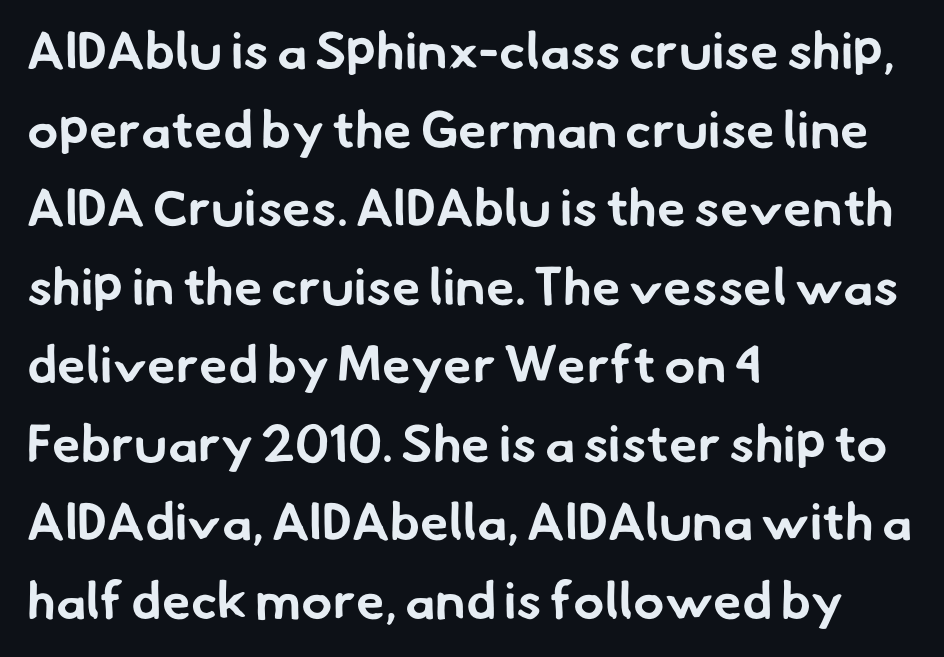
Glance below the letters and you will spot only blank space. Tracking value appears to be zero — textbook default spacing. Here the designer chose a conventional face with non-uniform glyph widths. Normally led — the rows are evenly, conventionally spaced. The typesetting leans heavy: a genuine bold. Teacher's note: observe the even left margin — that is flush-left alignment.
